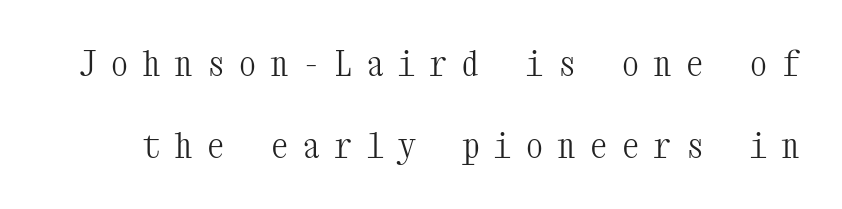
Q: Is the text bold? A: No.
Q: Is the text italic (slanted)? A: No, it is upright.
Q: Is the typeface a serif or a sans-serif typeface? A: Serif.
Q: Is the text underlined? A: No.
Q: Is the spacing between letters normal or unusually wide? A: Unusually wide.
Q: Is the spacing between lines tight, normal or loose? A: Loose.
Q: Width (condensed, normal, or wide)? A: Condensed.
Q: Stroke contrast? A: Medium.
Q: x-height? A: Medium.
Q: Monospaced? A: Yes.
